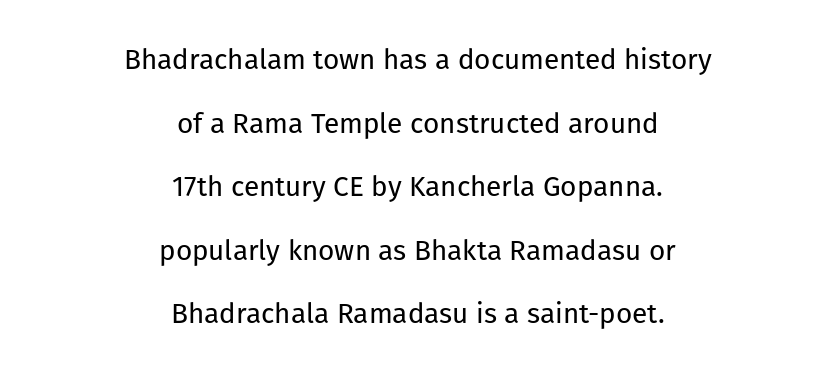
Q: Is the text bold? A: No.
Q: Is the text italic (slanted)? A: No, it is upright.
Q: Is the typeface a serif or a sans-serif typeface? A: Sans-serif.
Q: Is the text underlined? A: No.
Q: How is the paragraph aligned? A: Centered.
Q: Is the spacing between letters normal or unusually wide? A: Normal.
Q: Is the spacing between lines tight, normal or loose? A: Loose.
Q: Width (condensed, normal, or wide)? A: Normal.
Q: Stroke contrast? A: Low.
Q: x-height? A: Medium.
Q: Monospaced? A: No.
